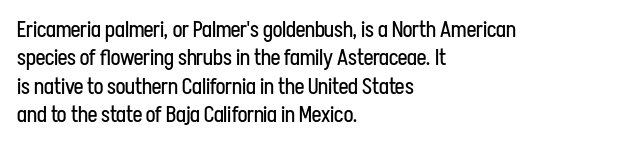
The image shows 22 px text type, upright; set left-aligned, normal line spacing (1.29x), normal letter spacing, not underlined.
